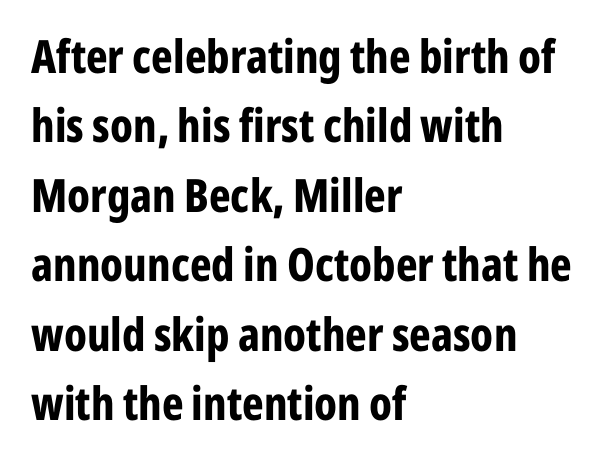
Q: Is the text bold? A: Yes.
Q: Is the text italic (slanted)? A: No, it is upright.
Q: Is the typeface a serif or a sans-serif typeface? A: Sans-serif.
Q: Is the text underlined? A: No.
Q: How is the paragraph aligned? A: Left-aligned.
Q: Is the spacing between letters normal or unusually wide? A: Normal.
Q: Is the spacing between lines tight, normal or loose? A: Normal.
Q: Width (condensed, normal, or wide)? A: Condensed.
Q: Stroke contrast? A: Low.
Q: x-height? A: Medium.
Q: Monospaced? A: No.
